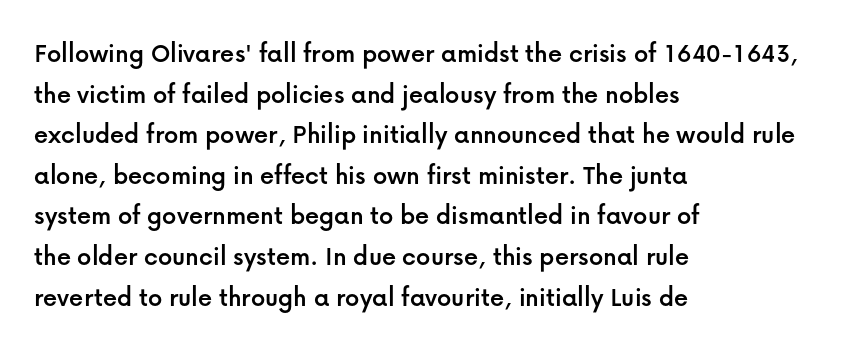
{"serif": "no", "italic": "no", "width": "normal", "stroke_contrast": "low", "x_height": "medium", "monospaced": "no", "underline": "no", "align": "left", "line_spacing": "normal", "line_spacing_ratio": 1.45, "letter_spacing": "normal", "letter_spacing_em": 0.0, "glyph_px": 28}
